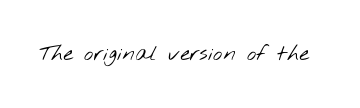
Q: Is the text bold? A: No.
Q: Is the text underlined? A: No.
Q: Is the spacing between letters normal or unusually wide? A: Normal.
